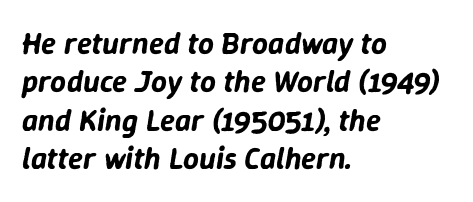
Q: Is the text italic (slanted)? A: Yes, it leans right by about 9 degrees.
Q: Is the text underlined? A: No.
Q: How is the paragraph aligned? A: Left-aligned.
Q: Is the spacing between letters normal or unusually wide? A: Normal.
Q: Width (condensed, normal, or wide)? A: Normal.
Q: Stroke contrast? A: Low.
Q: x-height? A: Medium.
Q: Monospaced? A: No.
